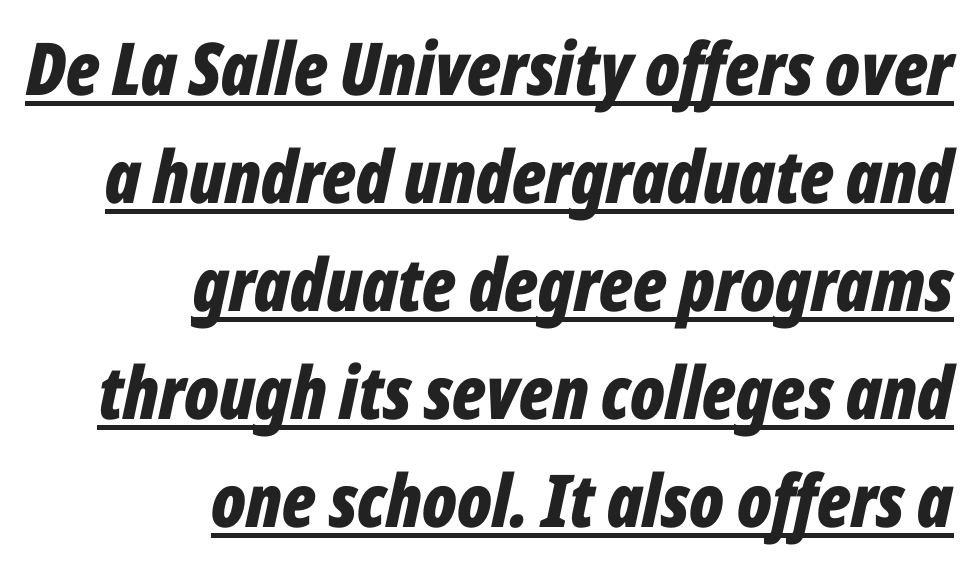
Q: Is the text bold? A: Yes.
Q: Is the text italic (slanted)? A: Yes, it leans right by about 12 degrees.
Q: Is the text underlined? A: Yes.
Q: How is the paragraph aligned? A: Right-aligned.
Q: Is the spacing between letters normal or unusually wide? A: Normal.
Q: Is the spacing between lines tight, normal or loose? A: Normal.
Q: Width (condensed, normal, or wide)? A: Condensed.
Q: Stroke contrast? A: Low.
Q: x-height? A: Medium.
Q: Monospaced? A: No.
